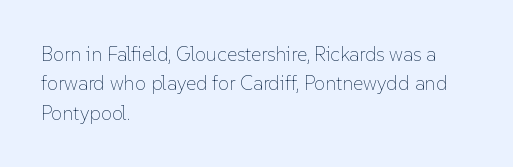
Look at the tracking — it's just the regular setting, nothing added. This sample keeps an unexceptional amount of space between lines. A typesetter would mark this as roman, not italic. Each row of text sits above clean, open space. Ink coverage per letter is moderate at most. This rendering uses left alignment, leaving the right contour irregular.
